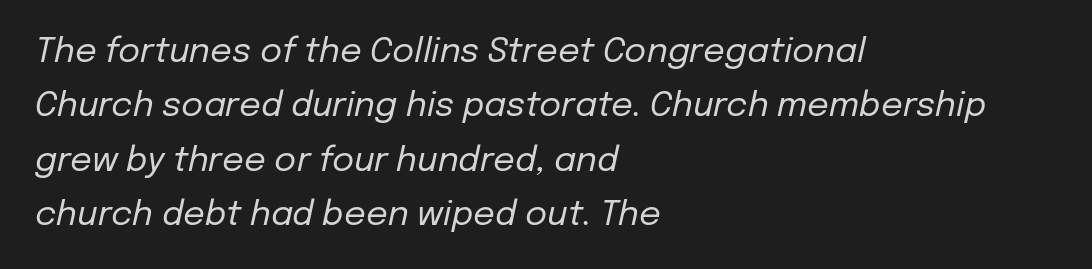
The gap between lines stays unmarked. Casual observation: everything's shoved over to the left. No chunkiness to these letters — they're not bold. Slant detected: the letters are inclined.
